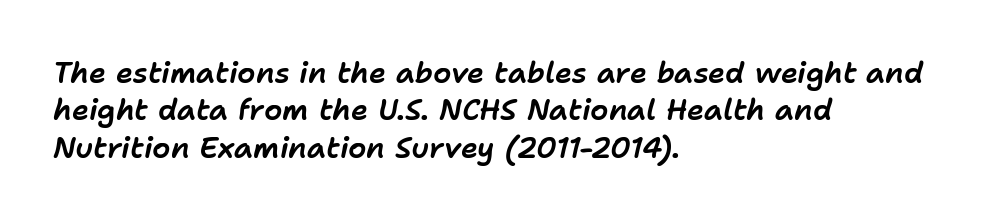
The image shows 29 px text type, italic (leaning right); set left-aligned, normal line spacing (1.29x), normal letter spacing, not underlined; low stroke contrast and a medium x-height.
